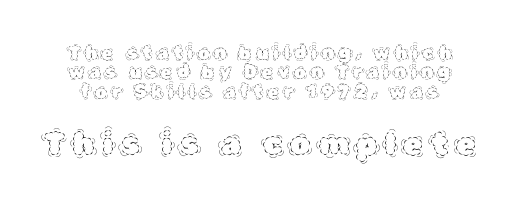
{"italic": "no", "bold": "no", "weight": "thin", "width": "normal", "x_height": "large", "monospaced": "no", "underline": "no", "line_spacing": "tight", "line_spacing_ratio": 1.07, "letter_spacing": "wide", "letter_spacing_em": 0.27, "larger_block": "second", "size_ratio": 1.72, "glyph_px": 31}
